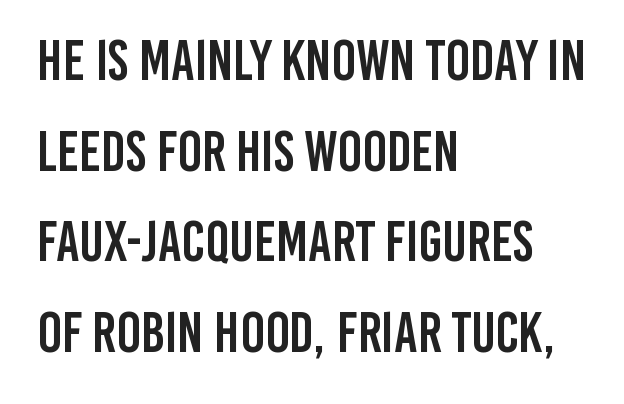
Q: Is the text italic (slanted)? A: No, it is upright.
Q: Is the typeface a serif or a sans-serif typeface? A: Sans-serif.
Q: Is the text underlined? A: No.
Q: How is the paragraph aligned? A: Left-aligned.
Q: Is the spacing between letters normal or unusually wide? A: Normal.
Q: Is the spacing between lines tight, normal or loose? A: Normal.
Q: Width (condensed, normal, or wide)? A: Condensed.
Q: Stroke contrast? A: Low.
Q: x-height? A: Large.
Q: Monospaced? A: No.
